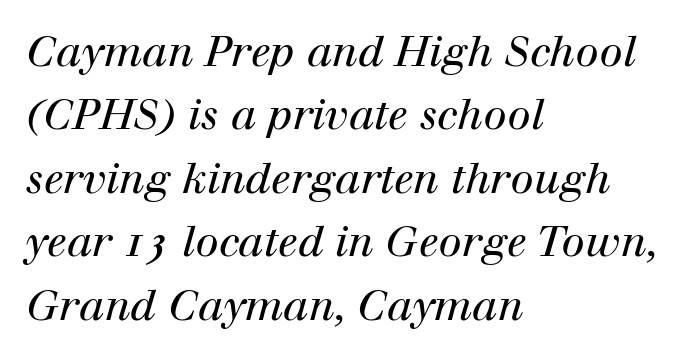
The line texture is even and compact thanks to regular tracking. The font sits on the lighter half of the weight spectrum, regular included. This sample uses an oblique cut, with every glyph tilted off the vertical. The line-height multiplier appears to be the usual default. The typeface chosen for these lines features serifs. Which margin do the lines hug? The left one — the right edge is uneven.
